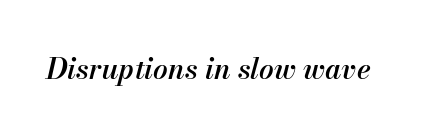
Would a proofreader flag this as italicized? Yes. Characters follow at the spacing the type designer built in. The string is rendered with underlining switched off. You could not count columns in this text — the font is proportionally spaced.
